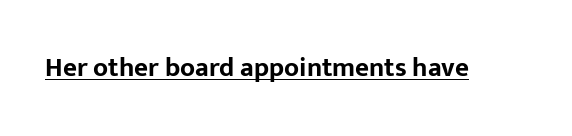
The letters stand straight up with perfectly vertical stems. Between one letter and the next there's only the usual sliver of space. Underlining? Definitely there. Strokes here are thick enough to call this a true bold.
